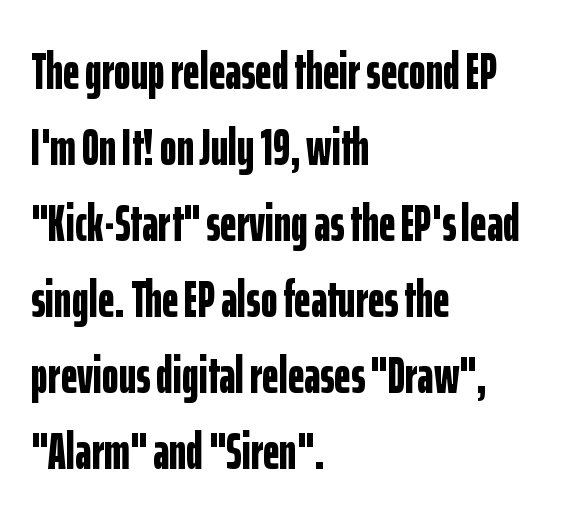
{"serif": "no", "italic": "no", "bold": "yes", "weight": "bold", "width": "condensed", "stroke_contrast": "low", "x_height": "medium", "monospaced": "no", "underline": "no", "align": "left", "line_spacing": "normal", "line_spacing_ratio": 1.49, "letter_spacing": "normal", "letter_spacing_em": 0.0, "glyph_px": 51}
